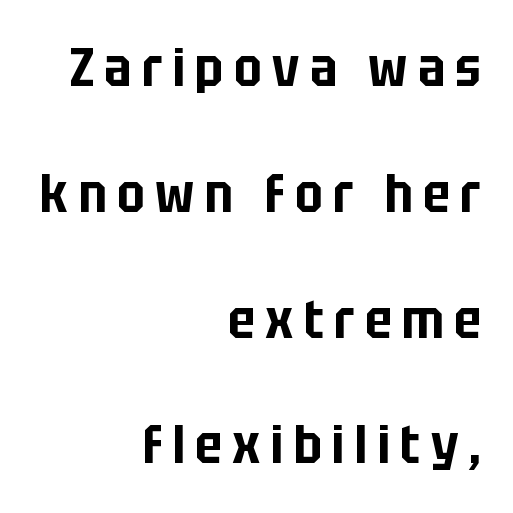
Q: Is the text italic (slanted)? A: No, it is upright.
Q: Is the typeface a serif or a sans-serif typeface? A: Sans-serif.
Q: Is the text underlined? A: No.
Q: How is the paragraph aligned? A: Right-aligned.
Q: Is the spacing between lines tight, normal or loose? A: Loose.
Q: Width (condensed, normal, or wide)? A: Condensed.
Q: Stroke contrast? A: Low.
Q: x-height? A: Large.
Q: Monospaced? A: No.
